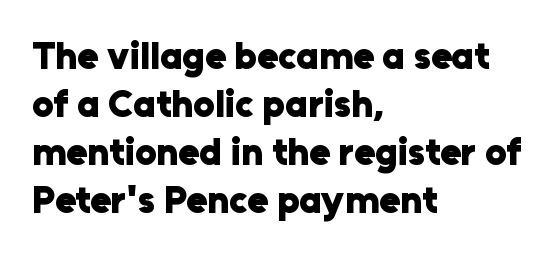
The image shows 38 px heavy sans-serif type, upright; set left-aligned, normal line spacing (1.26x), normal letter spacing, not underlined; low stroke contrast and a medium x-height.
